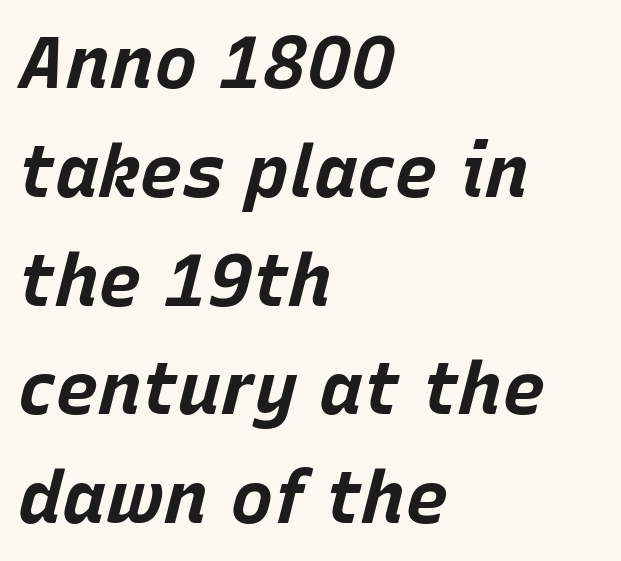
Q: Is the text bold? A: Yes.
Q: Is the text italic (slanted)? A: Yes, it leans right by about 15 degrees.
Q: Is the text underlined? A: No.
Q: How is the paragraph aligned? A: Left-aligned.
Q: Is the spacing between letters normal or unusually wide? A: Normal.
Q: Is the spacing between lines tight, normal or loose? A: Normal.
Q: Width (condensed, normal, or wide)? A: Normal.
Q: Stroke contrast? A: Low.
Q: x-height? A: Large.
Q: Monospaced? A: No.
